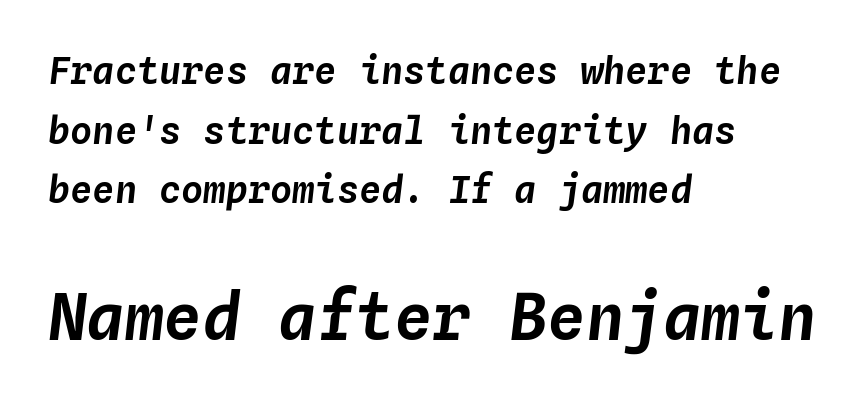
{"italic": "yes", "lean": "right", "slant_degrees": 4, "width": "normal", "stroke_contrast": "low", "x_height": "medium", "monospaced": "yes", "underline": "no", "align": "left", "line_spacing": "normal", "line_spacing_ratio": 1.61, "letter_spacing": "normal", "letter_spacing_em": 0.0, "larger_block": "second", "size_ratio": 1.73, "glyph_px": 64}
